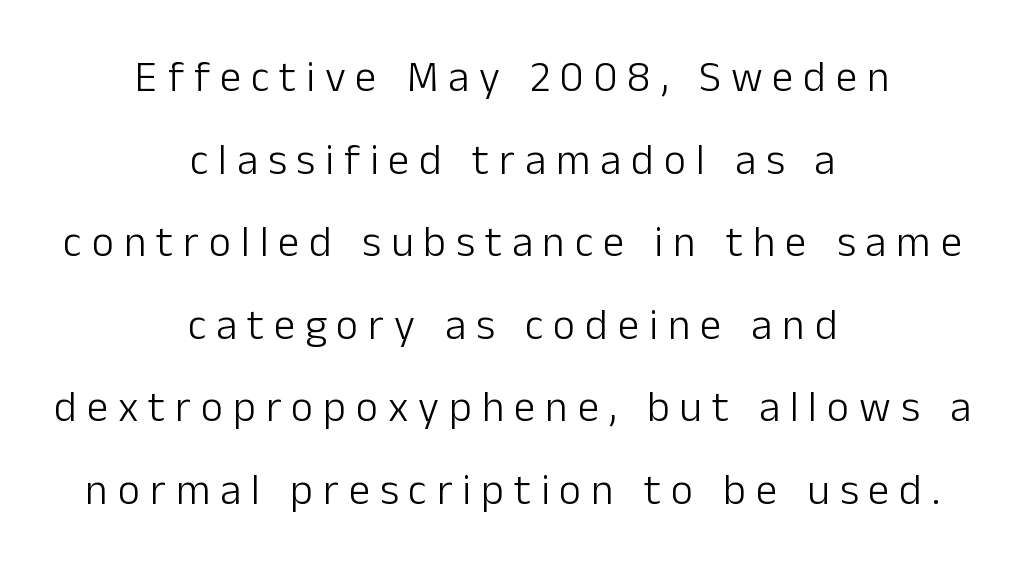
Q: Is the text bold? A: No.
Q: Is the text italic (slanted)? A: No, it is upright.
Q: Is the typeface a serif or a sans-serif typeface? A: Sans-serif.
Q: Is the text underlined? A: No.
Q: How is the paragraph aligned? A: Centered.
Q: Is the spacing between letters normal or unusually wide? A: Unusually wide.
Q: Is the spacing between lines tight, normal or loose? A: Loose.
Q: Width (condensed, normal, or wide)? A: Normal.
Q: Stroke contrast? A: Low.
Q: x-height? A: Medium.
Q: Monospaced? A: No.
